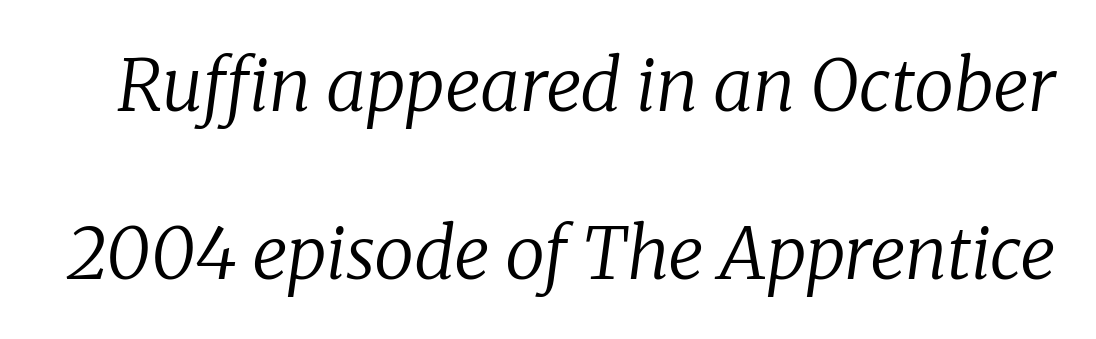
One glance says open: line gaps are wider than usual. Does the lettering tilt? It does — this is italic. Old-style or modern, the face here clearly has serifs. Plain, unruled lines of type. Stems and bowls with no extra thickness — not bold. Characters follow at the spacing the type designer built in.
